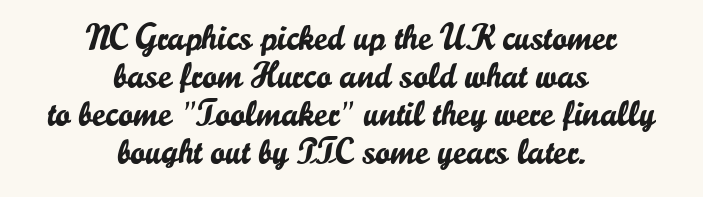
Q: Is the text italic (slanted)? A: Yes.
Q: Is the typeface a serif or a sans-serif typeface? A: Sans-serif.
Q: Is the text underlined? A: No.
Q: How is the paragraph aligned? A: Centered.
Q: Is the spacing between letters normal or unusually wide? A: Normal.
Q: Is the spacing between lines tight, normal or loose? A: Tight.
Q: Width (condensed, normal, or wide)? A: Normal.
Q: Stroke contrast? A: Low.
Q: x-height? A: Small.
Q: Monospaced? A: No.
